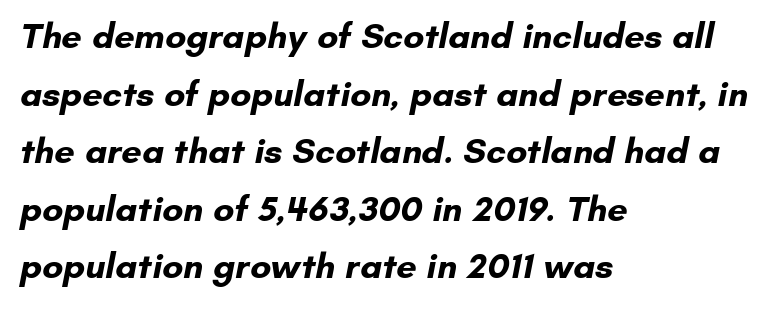
Q: Is the text bold? A: Yes.
Q: Is the typeface a serif or a sans-serif typeface? A: Sans-serif.
Q: Is the text underlined? A: No.
Q: How is the paragraph aligned? A: Left-aligned.
Q: Is the spacing between letters normal or unusually wide? A: Normal.
Q: Is the spacing between lines tight, normal or loose? A: Normal.
Q: Width (condensed, normal, or wide)? A: Normal.
Q: Stroke contrast? A: Low.
Q: x-height? A: Small.
Q: Monospaced? A: No.
